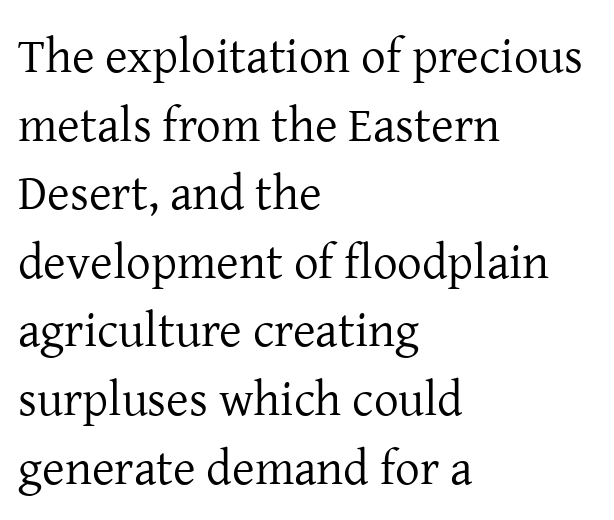
{"serif": "yes", "italic": "no", "bold": "no", "weight": "regular", "width": "normal", "stroke_contrast": "low", "x_height": "medium", "monospaced": "no", "underline": "no", "align": "left", "line_spacing": "normal", "line_spacing_ratio": 1.4, "letter_spacing": "normal", "letter_spacing_em": 0.0, "glyph_px": 49}
